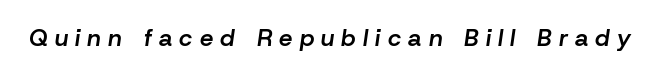
The image shows 24 px text type, italic (leaning right); set unusually wide letter spacing (+0.3 em), not underlined.
